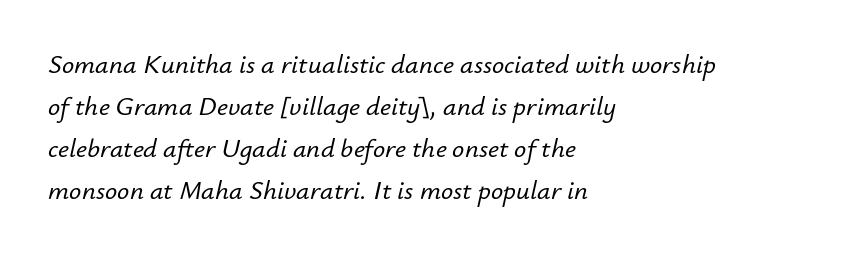
{"italic": "yes", "lean": "right", "slant_degrees": 12, "underline": "no", "align": "left", "line_spacing": "normal", "line_spacing_ratio": 1.56, "letter_spacing": "normal", "letter_spacing_em": 0.0, "glyph_px": 27}
